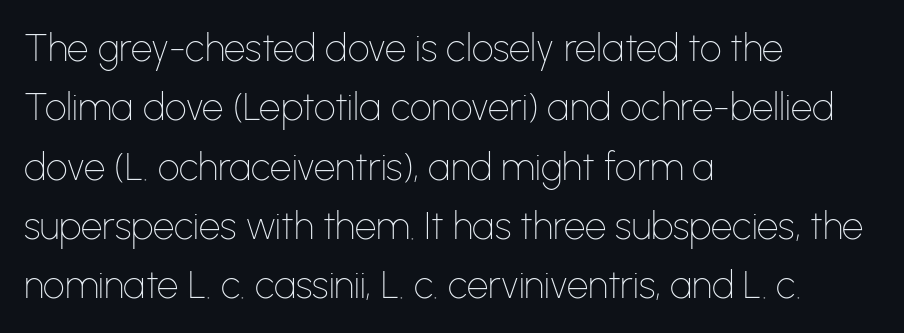
Q: Is the text bold? A: No.
Q: Is the text italic (slanted)? A: No, it is upright.
Q: Is the typeface a serif or a sans-serif typeface? A: Sans-serif.
Q: Is the text underlined? A: No.
Q: How is the paragraph aligned? A: Left-aligned.
Q: Is the spacing between letters normal or unusually wide? A: Normal.
Q: Is the spacing between lines tight, normal or loose? A: Normal.
Q: Width (condensed, normal, or wide)? A: Normal.
Q: Stroke contrast? A: Low.
Q: x-height? A: Medium.
Q: Monospaced? A: No.
